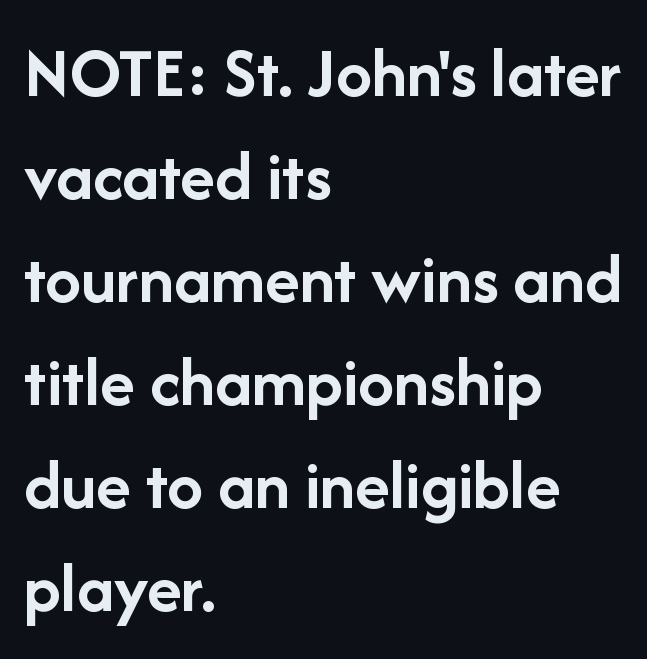
{"serif": "no", "italic": "no", "bold": "yes", "weight": "semibold", "width": "normal", "stroke_contrast": "low", "x_height": "medium", "monospaced": "no", "underline": "no", "align": "left", "line_spacing": "normal", "line_spacing_ratio": 1.43, "letter_spacing": "normal", "letter_spacing_em": 0.0, "glyph_px": 72}
